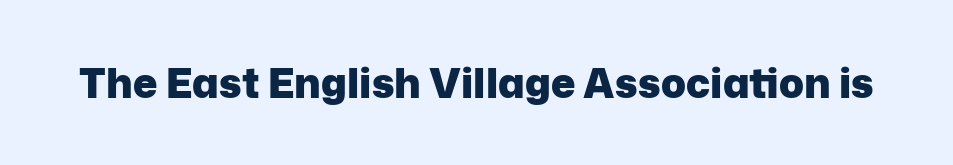
{"serif": "no", "italic": "no", "bold": "yes", "weight": "heavy", "width": "normal", "stroke_contrast": "low", "x_height": "medium", "monospaced": "no", "underline": "no", "letter_spacing": "normal", "letter_spacing_em": 0.0, "glyph_px": 41}
